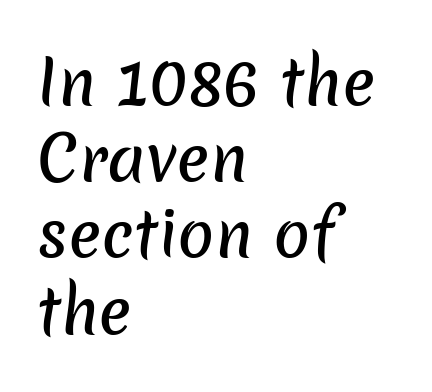
Q: Is the typeface a serif or a sans-serif typeface? A: Sans-serif.
Q: Is the text underlined? A: No.
Q: How is the paragraph aligned? A: Left-aligned.
Q: Is the spacing between letters normal or unusually wide? A: Normal.
Q: Is the spacing between lines tight, normal or loose? A: Normal.
Q: Width (condensed, normal, or wide)? A: Normal.
Q: Stroke contrast? A: Low.
Q: x-height? A: Medium.
Q: Monospaced? A: No.
